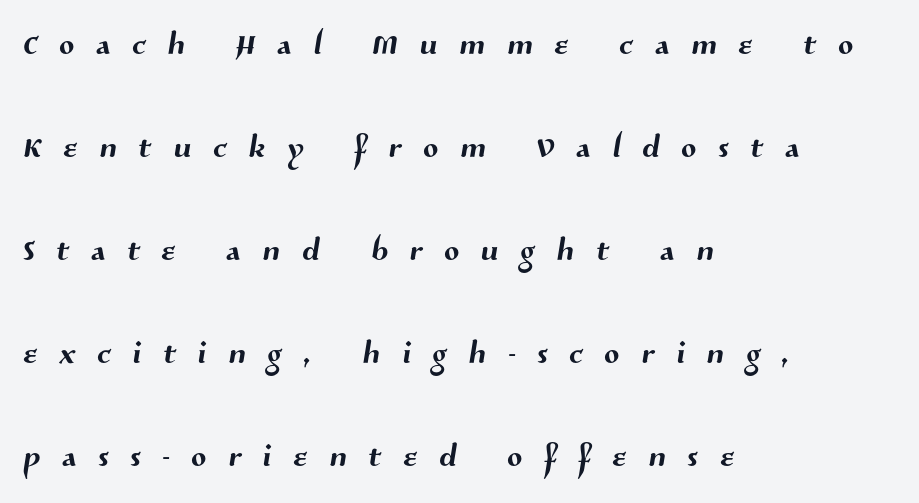
Leading: increased. This sample has the flowing, uneven cadence of proportional lettering. The typesetter chose a ragged-right arrangement here. Compared with typical body copy, the letter spacing here is much looser. The characters display no serif detailing; their extremities are plain. Any mark beneath the type? The region is blank.
